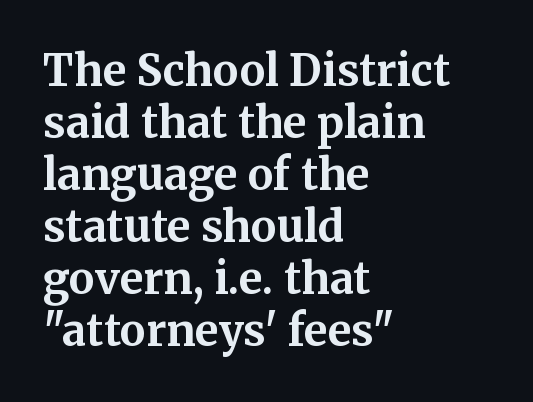
{"serif": "yes", "italic": "no", "bold": "yes", "weight": "bold", "width": "normal", "stroke_contrast": "medium", "x_height": "medium", "monospaced": "no", "underline": "no", "align": "left", "line_spacing_ratio": 1.21, "letter_spacing": "normal", "letter_spacing_em": 0.0, "glyph_px": 43}
